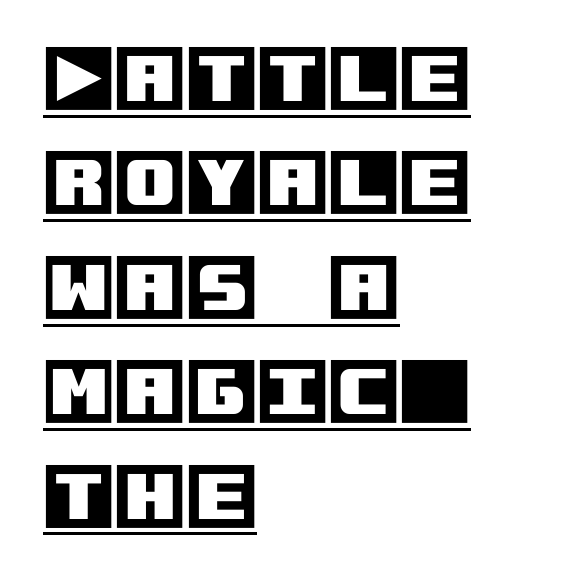
Q: Is the text italic (slanted)? A: No, it is upright.
Q: Is the text underlined? A: Yes.
Q: How is the paragraph aligned? A: Left-aligned.
Q: Is the spacing between letters normal or unusually wide? A: Normal.
Q: Is the spacing between lines tight, normal or loose? A: Normal.
Q: Width (condensed, normal, or wide)? A: Normal.
Q: x-height? A: Large.
